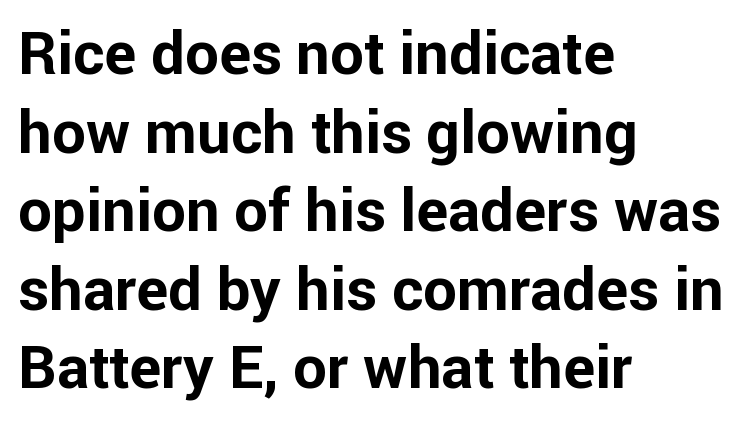
The image shows 60 px bold sans-serif type, upright; set left-aligned, normal line spacing (1.31x), normal letter spacing, not underlined; low stroke contrast and a medium x-height.
